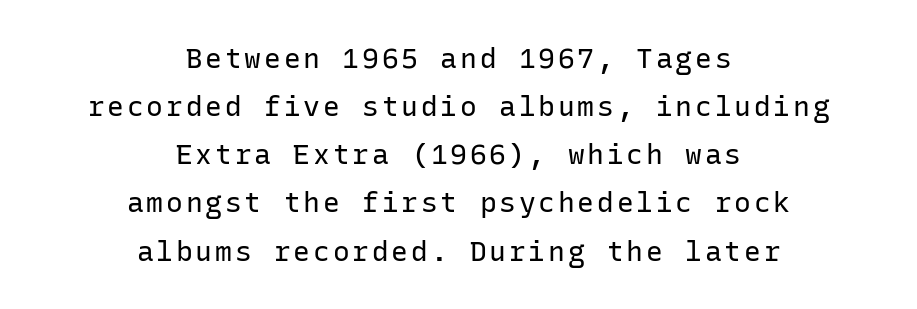
{"serif": "no", "italic": "no", "bold": "no", "weight": "regular", "width": "normal", "stroke_contrast": "low", "x_height": "medium", "monospaced": "yes", "underline": "no", "align": "center", "line_spacing_ratio": 1.72, "glyph_px": 28}
